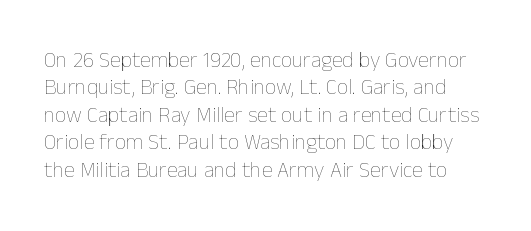
{"italic": "no", "bold": "no", "underline": "no", "line_spacing": "normal", "line_spacing_ratio": 1.25, "letter_spacing": "normal", "letter_spacing_em": 0.0, "glyph_px": 22}
